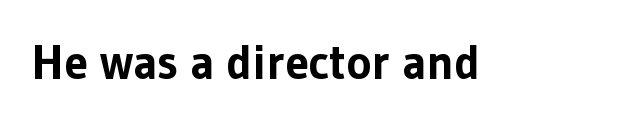
Q: Is the text bold? A: Yes.
Q: Is the text italic (slanted)? A: No, it is upright.
Q: Is the typeface a serif or a sans-serif typeface? A: Sans-serif.
Q: Is the text underlined? A: No.
Q: Is the spacing between letters normal or unusually wide? A: Normal.
Q: Width (condensed, normal, or wide)? A: Normal.
Q: Stroke contrast? A: Low.
Q: x-height? A: Medium.
Q: Monospaced? A: No.
